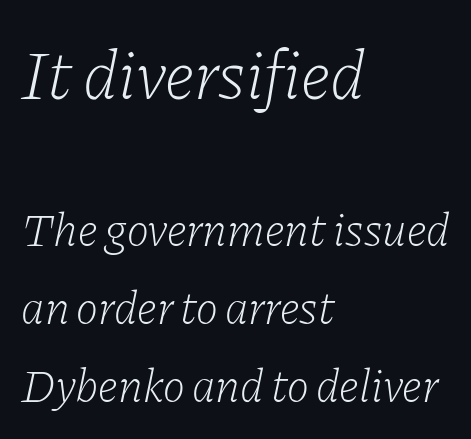
The image shows 70 px light serif type, italic (leaning right); set left-aligned, normal line spacing (1.66x), normal letter spacing, not underlined; the first (top) block is 1.49x larger; low stroke contrast and a medium x-height.
